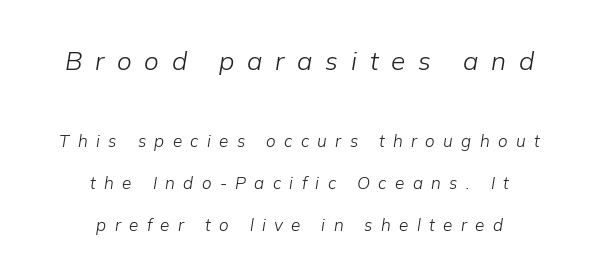
{"italic": "yes", "lean": "right", "slant_degrees": 9, "bold": "no", "underline": "no", "align": "center", "line_spacing": "loose", "line_spacing_ratio": 2.49, "letter_spacing": "wide", "letter_spacing_em": 0.49, "larger_block": "first", "size_ratio": 1.53, "glyph_px": 26}
